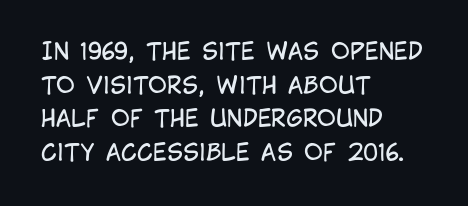
{"italic": "no", "bold": "no", "underline": "no", "align": "left", "line_spacing": "normal", "line_spacing_ratio": 1.46, "letter_spacing": "normal", "letter_spacing_em": 0.0, "glyph_px": 23}
